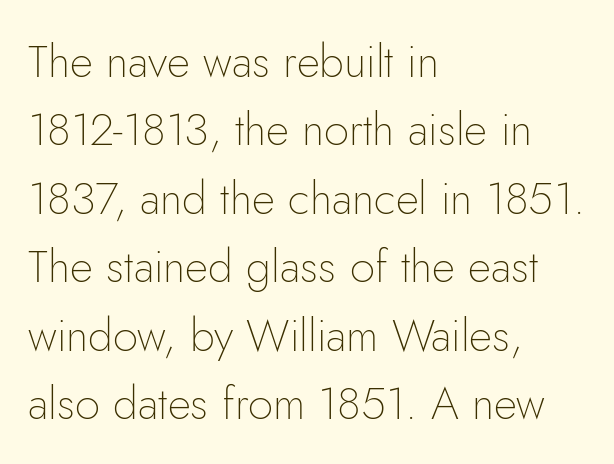
The face used here is a sans, in the tradition of grotesques and geometrics. Nope, not italic — everything's standing straight. Here the glyphs are tracked normally, forming tight word shapes. Horizontally, the lines are justified to the leading edge only.
